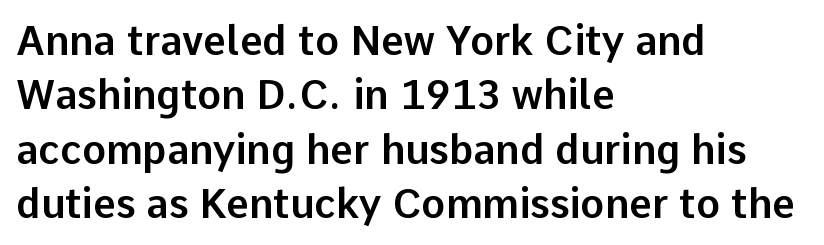
The letters carry no serifs — their stems end cleanly without finishing strokes. Decoration check: the copy has no underline. The designer left line spacing at the default. You could call the tracking neutral — neither tight nor loose.
